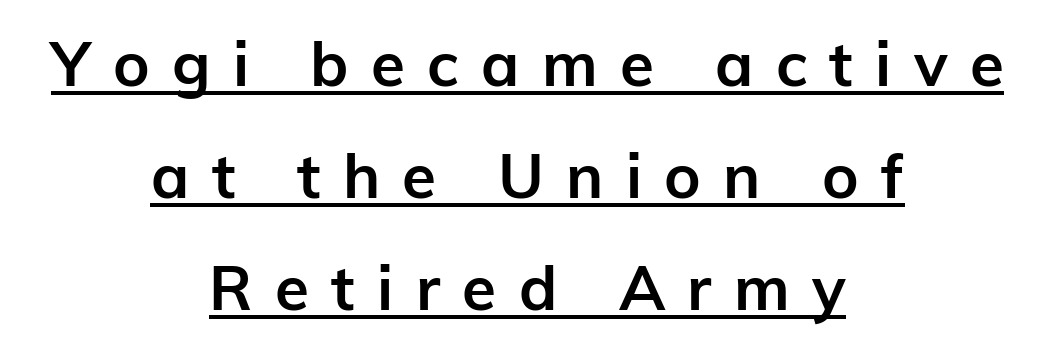
Do the characters align in a grid? No, the font is proportional. Vertical strokes here are truly vertical. A full-strength bold gives these letters their thick strokes. Notice how the passage keeps no hard edge, just a central spine. Like a heading marked for emphasis, these lines bear an underscore.
